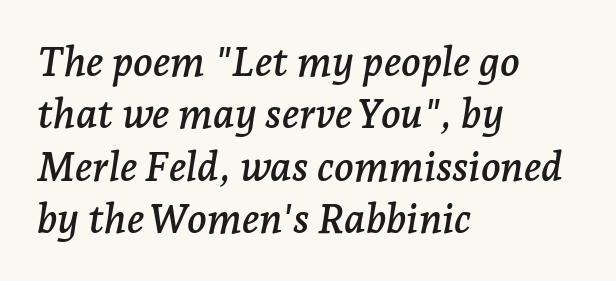
The rendering uses a moderate line-height, typical for paragraphs. The zone under the glyphs is completely vacant. Is this a fixed-width face? No — the glyphs have proportional, varying widths. There's an unmistakable incline to the writing here. These lines stack with their left ends in a neat column. These lines keep a tight, regular rhythm from letter to letter.
